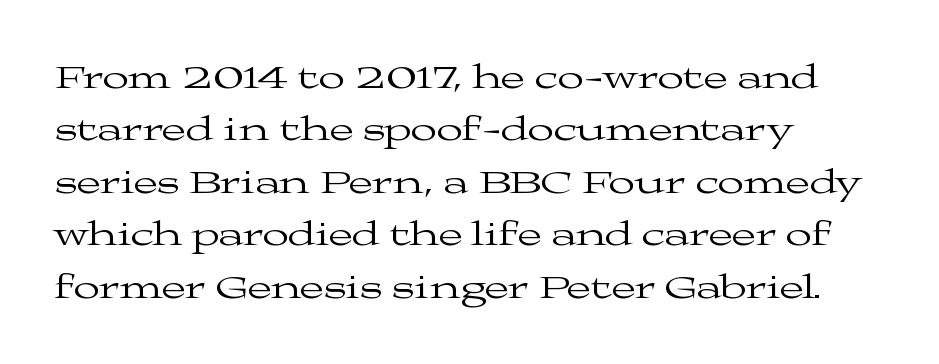
The passage shown stacks its lines at a standard gap. Compared with typical body copy, the letter spacing here is the same. The baseline area is clear. Note the varied advance widths — an 'i' is clearly narrower than an 'm'. The rendering anchors every line to the left-hand side. Yep, those are serifs on the letters.
